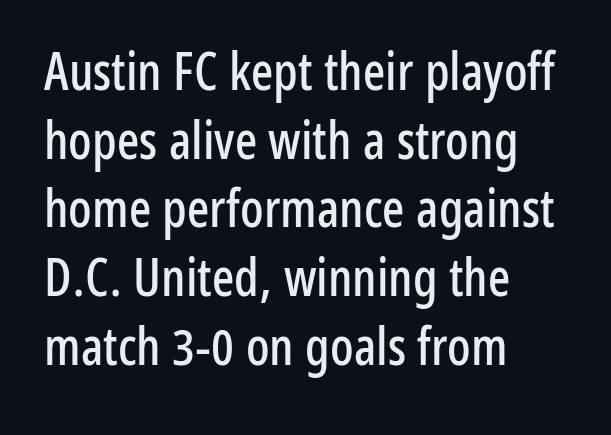
The image shows 52 px condensed sans-serif type, upright; set left-aligned, normal line spacing (1.32x), normal letter spacing, not underlined; low stroke contrast and a medium x-height.
